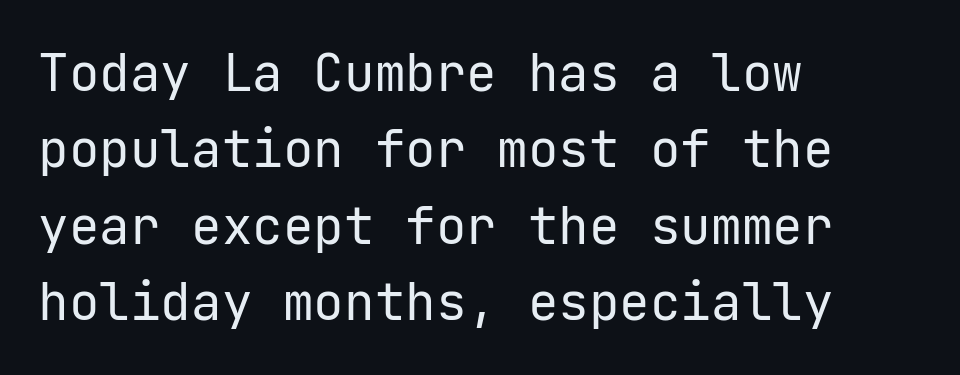
Style check: upright. These lines keep a tight, regular rhythm from letter to letter. Descenders hang freely into open space. Heaviness? Minimal to ordinary, like unemphasized prose. The line-height multiplier appears to be the usual default.
